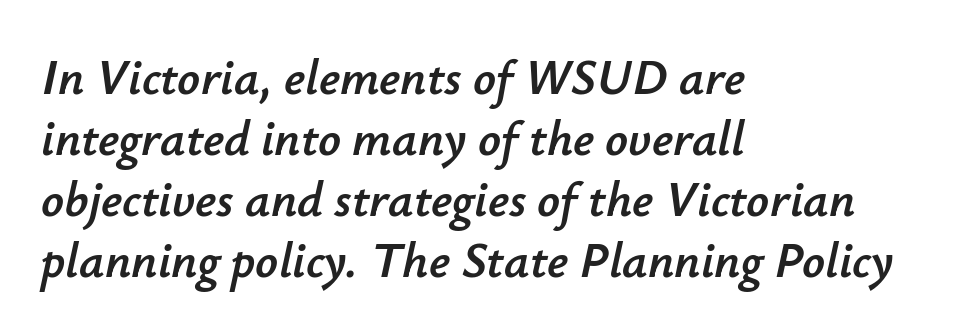
The image shows 50 px text type, italic (leaning right); set left-aligned, line spacing 1.22x, normal letter spacing, not underlined; low stroke contrast and a small x-height.
